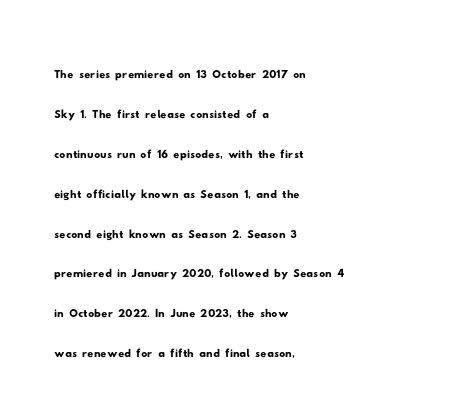
The image shows 30 px wide sans-serif type; set left-aligned, normal line spacing (1.33x), normal letter spacing, not underlined; low stroke contrast and a small x-height.
